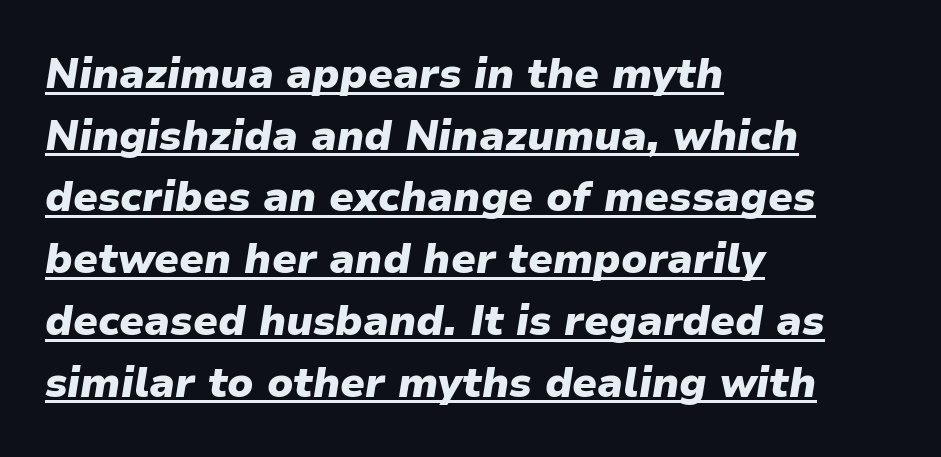
{"italic": "yes", "lean": "right", "slant_degrees": 9, "bold": "yes", "weight": "heavy", "width": "normal", "stroke_contrast": "low", "x_height": "medium", "monospaced": "no", "underline": "yes", "align": "left", "line_spacing": "normal", "line_spacing_ratio": 1.47, "letter_spacing": "normal", "letter_spacing_em": 0.0, "glyph_px": 42}
